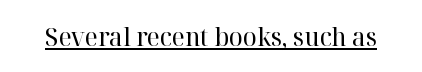
The image shows 26 px text type, upright; set normal letter spacing, underlined.
